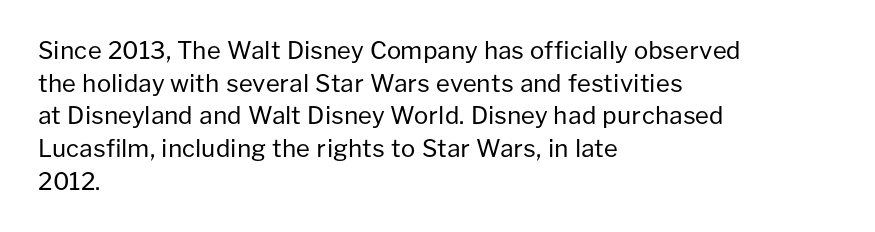
The image shows 24 px text type, upright; set left-aligned, normal line spacing (1.36x), normal letter spacing, not underlined.
